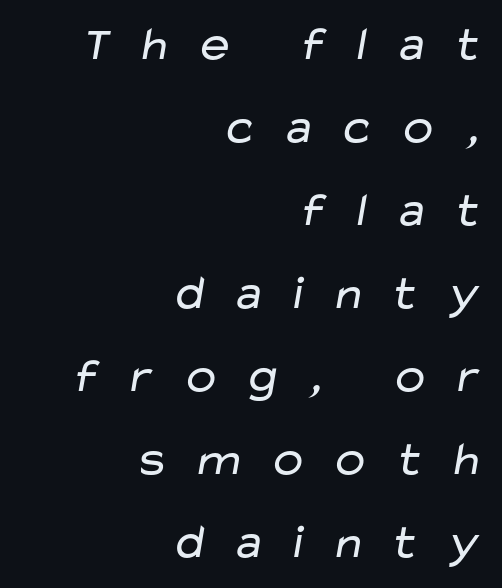
Here the designer chose a conventional face with non-uniform glyph widths. The typeface chosen for these lines omits serifs. Tracking value appears strongly positive — letters spread wide. The strokes carry an ordinary text weight at most. The text block is weighted toward the right margin, trailing off unevenly leftward. Nobody drew a line under any word here.
